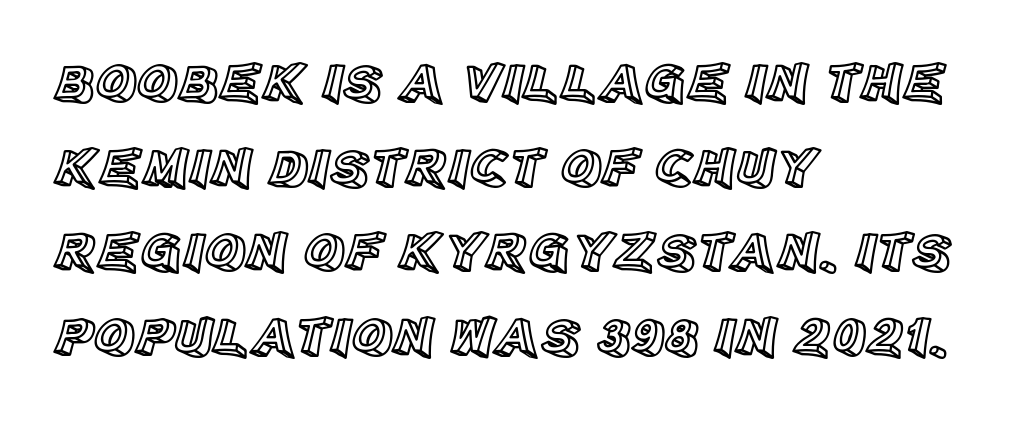
The line texture is even and compact thanks to regular tracking. Each line starts at the same left margin while the right side varies. Check under the words: just untouched page.
